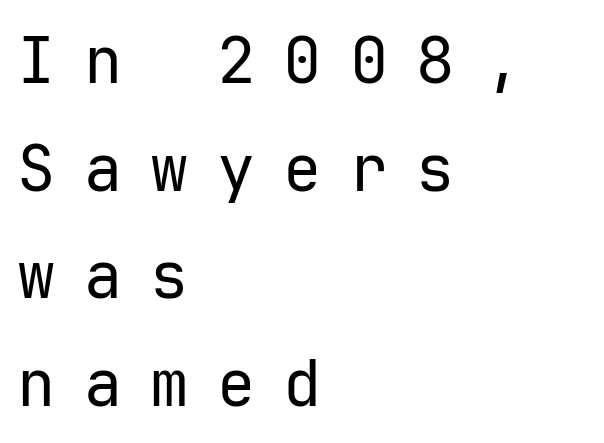
Q: Is the text bold? A: No.
Q: Is the text italic (slanted)? A: No, it is upright.
Q: Is the typeface a serif or a sans-serif typeface? A: Sans-serif.
Q: Is the text underlined? A: No.
Q: How is the paragraph aligned? A: Left-aligned.
Q: Is the spacing between letters normal or unusually wide? A: Unusually wide.
Q: Is the spacing between lines tight, normal or loose? A: Normal.
Q: Width (condensed, normal, or wide)? A: Normal.
Q: Stroke contrast? A: Low.
Q: x-height? A: Medium.
Q: Monospaced? A: Yes.
